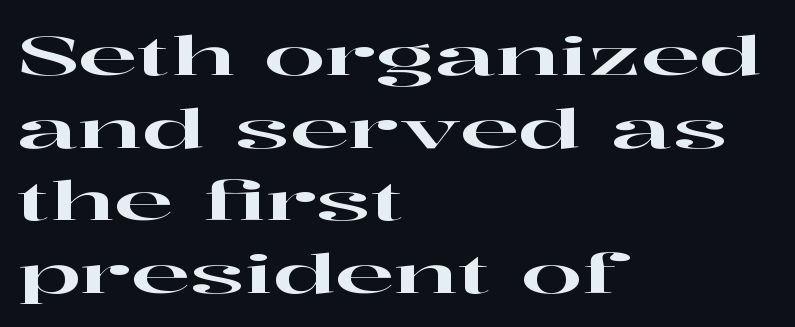
The image shows 55 px wide serif type, upright; set left-aligned, normal line spacing (1.32x), normal letter spacing, not underlined; high stroke contrast and a medium x-height.
